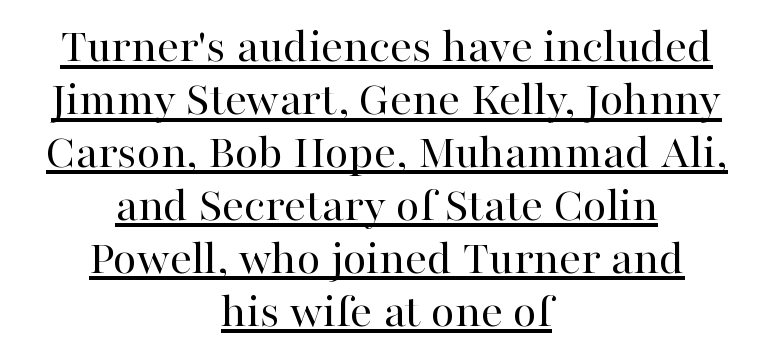
Is this a fixed-width face? No — the glyphs have proportional, varying widths. A continuous stroke trails under the words, as in a hyperlink. This sample trades vertical openness for compactness between lines. Is this a heavy cut? Hardly; it is regular or lighter. Horizontal alignment here is central, giving a formal, balanced look. Ordinary non-slanted type is in use.
